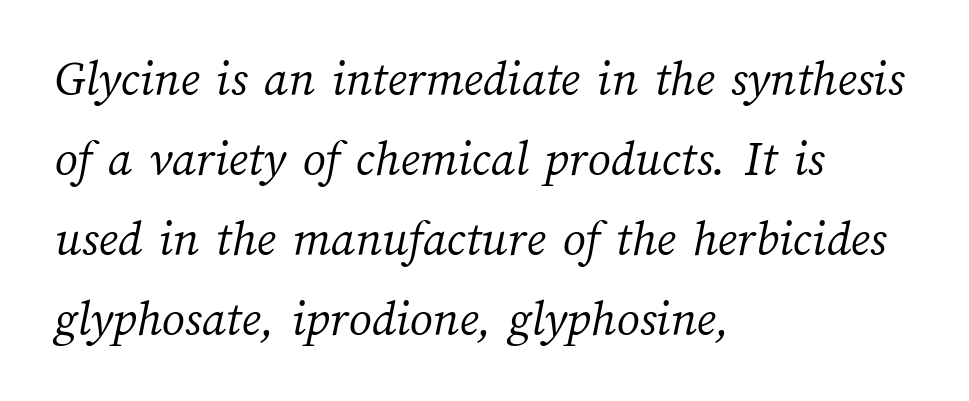
Q: Is the text bold? A: No.
Q: Is the text underlined? A: No.
Q: How is the paragraph aligned? A: Left-aligned.
Q: Is the spacing between letters normal or unusually wide? A: Normal.
Q: Is the spacing between lines tight, normal or loose? A: Normal.
Q: Width (condensed, normal, or wide)? A: Normal.
Q: Stroke contrast? A: Medium.
Q: x-height? A: Medium.
Q: Monospaced? A: No.
